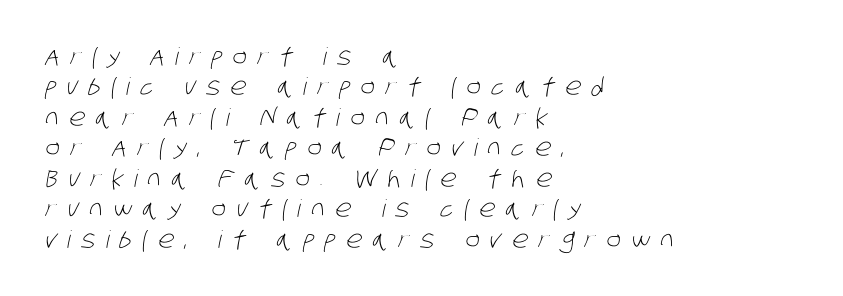
{"bold": "no", "underline": "no", "align": "left", "line_spacing": "normal", "line_spacing_ratio": 1.27, "letter_spacing": "wide", "letter_spacing_em": 0.44, "glyph_px": 24}
